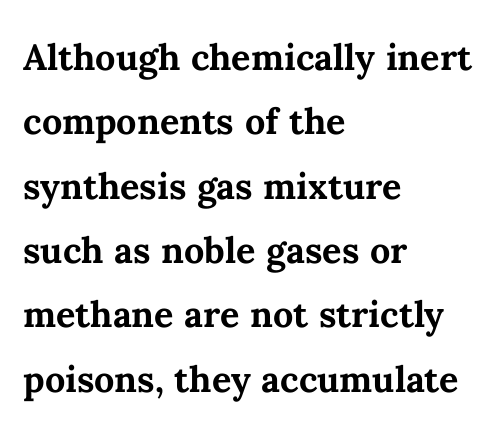
The image shows 48 px semibold type, upright; set left-aligned, normal line spacing (1.34x), normal letter spacing, not underlined; medium stroke contrast and a medium x-height.
